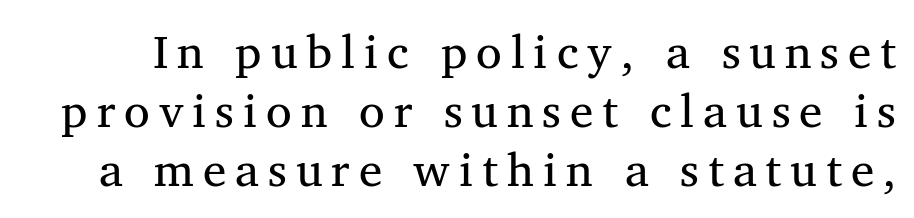
{"serif": "yes", "italic": "no", "bold": "no", "weight": "regular", "width": "normal", "stroke_contrast": "medium", "x_height": "medium", "monospaced": "no", "underline": "no", "line_spacing": "normal", "line_spacing_ratio": 1.26, "glyph_px": 47}
